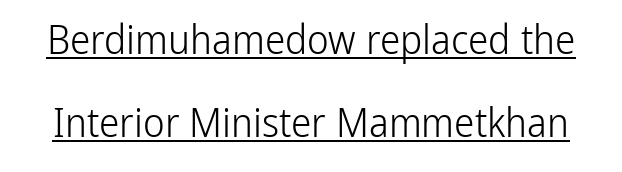
The image shows 41 px light, condensed sans-serif type, upright; set loose line spacing (2.03x), normal letter spacing, underlined; low stroke contrast and a medium x-height.
